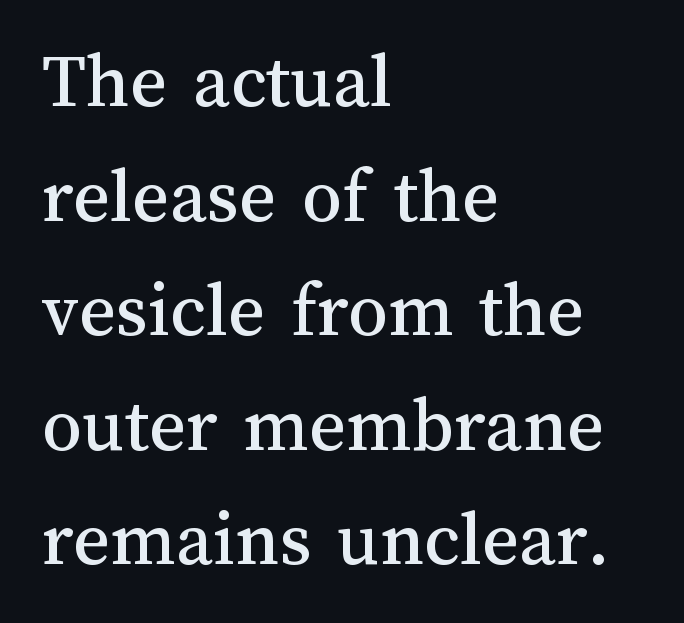
The lettering holds an erect, upright posture throughout. Characters follow at the spacing the type designer built in. A bare baseline throughout the passage. Character widths vary here, with narrow letters taking less room than wide ones.
